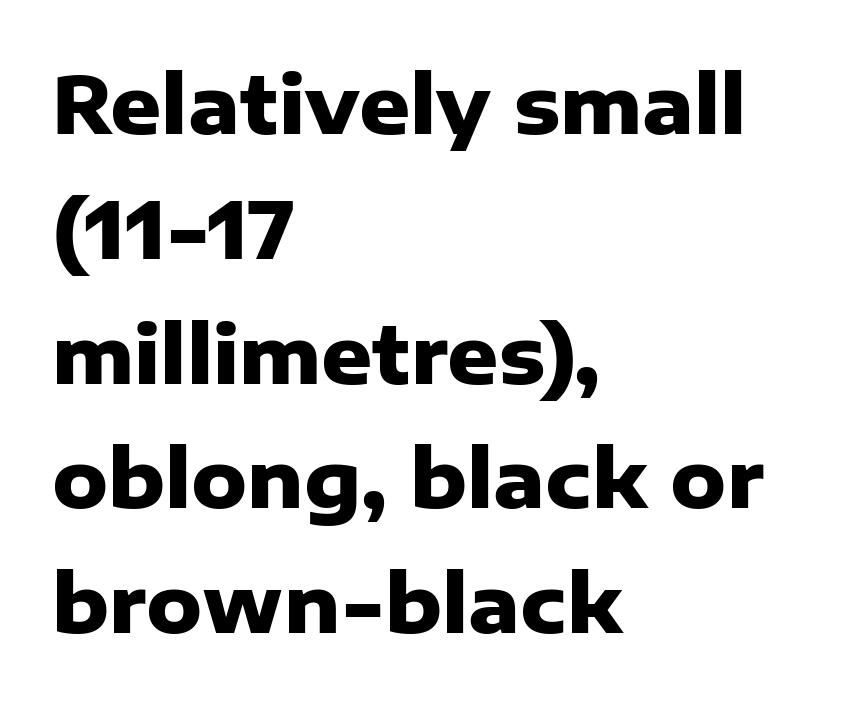
The image shows 79 px heavy sans-serif type, upright; set left-aligned, normal line spacing (1.58x), normal letter spacing, not underlined; low stroke contrast and a medium x-height.
